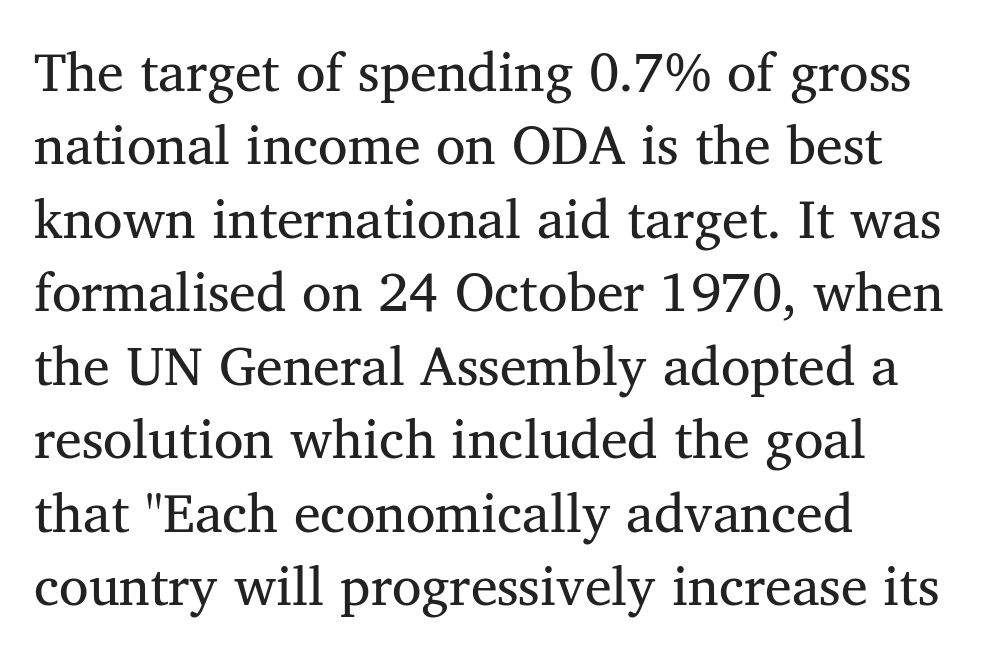
{"serif": "yes", "bold": "no", "weight": "regular", "width": "normal", "stroke_contrast": "medium", "x_height": "medium", "monospaced": "no", "underline": "no", "align": "left", "line_spacing": "normal", "line_spacing_ratio": 1.36, "letter_spacing": "normal", "letter_spacing_em": 0.0, "glyph_px": 54}
